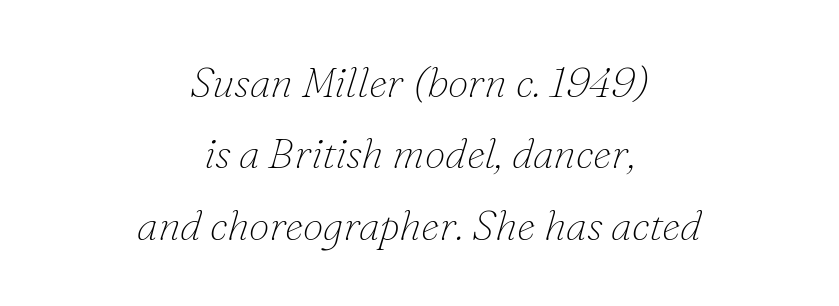
Proportional: the letters do not fall into vertical columns. Does the type have serifs? Yes, each stem ends in a small foot. Is the letter spacing exaggerated? No — it looks like the ordinary default. Underlining? Definitely not there. Each new line begins a customary step beneath the previous one.
